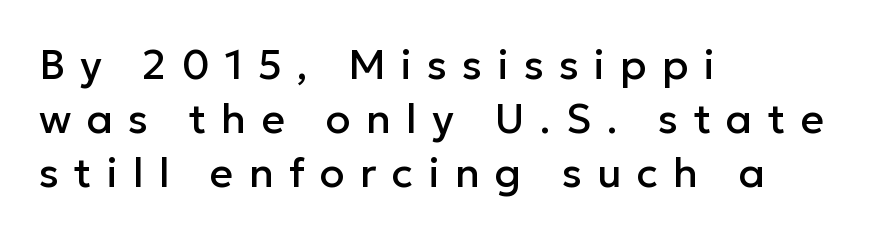
{"serif": "no", "italic": "no", "width": "normal", "stroke_contrast": "low", "x_height": "medium", "monospaced": "no", "underline": "no", "align": "left", "line_spacing": "normal", "line_spacing_ratio": 1.32, "letter_spacing": "wide", "letter_spacing_em": 0.37, "glyph_px": 41}
